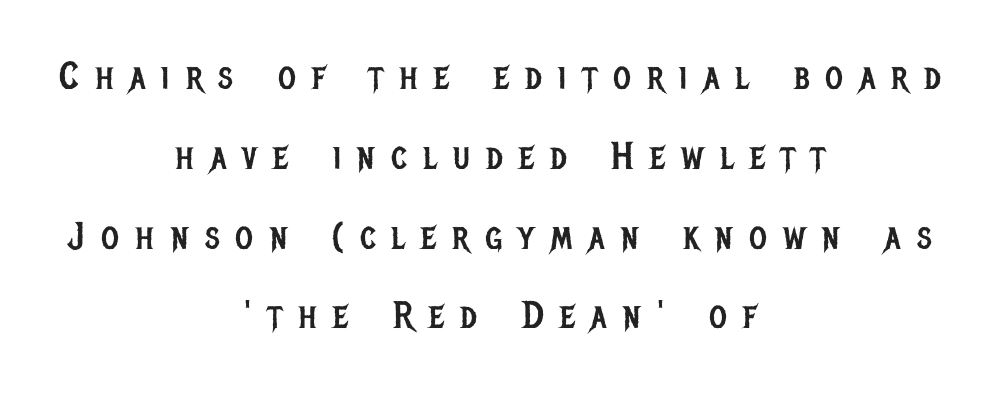
Q: Is the text bold? A: No.
Q: Is the text italic (slanted)? A: No, it is upright.
Q: Is the typeface a serif or a sans-serif typeface? A: Sans-serif.
Q: Is the text underlined? A: No.
Q: How is the paragraph aligned? A: Centered.
Q: Is the spacing between letters normal or unusually wide? A: Unusually wide.
Q: Is the spacing between lines tight, normal or loose? A: Loose.
Q: Width (condensed, normal, or wide)? A: Condensed.
Q: Stroke contrast? A: Low.
Q: x-height? A: Large.
Q: Monospaced? A: No.
